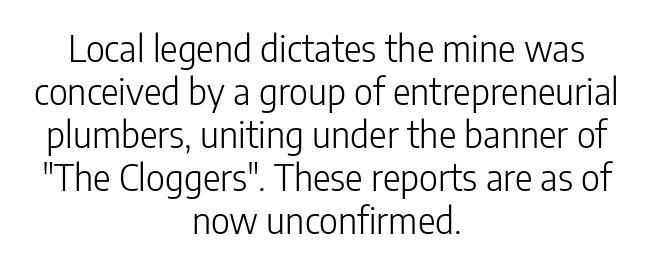
Stem width sits at or under what a default text font uses. The lettering holds an erect, upright posture throughout. The rendering uses natural spacing where letterforms have individual widths. A student would call this center alignment; a typographer would say set centered. A bare baseline throughout the passage.
